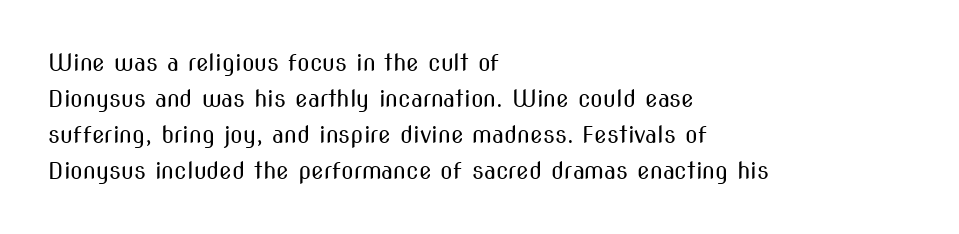
Q: Is the text bold? A: No.
Q: Is the text italic (slanted)? A: No, it is upright.
Q: Is the text underlined? A: No.
Q: How is the paragraph aligned? A: Left-aligned.
Q: Is the spacing between letters normal or unusually wide? A: Normal.
Q: Is the spacing between lines tight, normal or loose? A: Normal.
